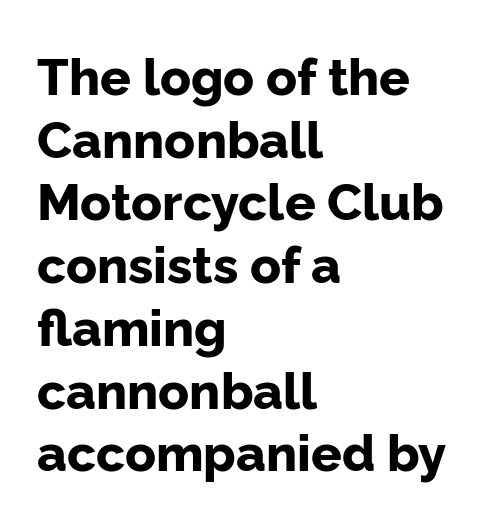
The image shows 51 px bold sans-serif type, upright; set left-aligned, line spacing 1.23x, normal letter spacing, not underlined; low stroke contrast and a medium x-height.
